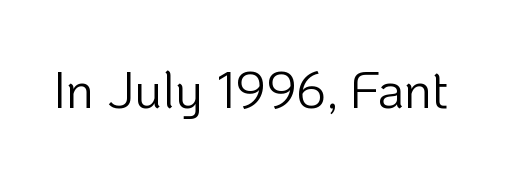
Q: Is the text bold? A: No.
Q: Is the text italic (slanted)? A: No, it is upright.
Q: Is the typeface a serif or a sans-serif typeface? A: Sans-serif.
Q: Is the text underlined? A: No.
Q: Is the spacing between letters normal or unusually wide? A: Normal.
Q: Width (condensed, normal, or wide)? A: Normal.
Q: Stroke contrast? A: Low.
Q: x-height? A: Medium.
Q: Monospaced? A: No.
